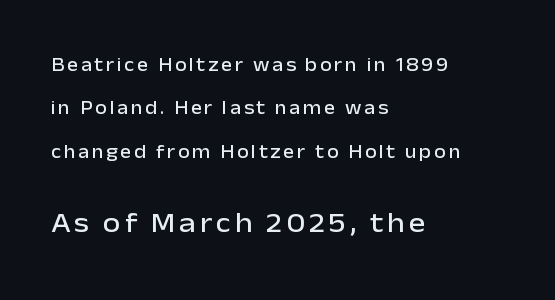
Q: Is the text italic (slanted)? A: No, it is upright.
Q: Is the typeface a serif or a sans-serif typeface? A: Sans-serif.
Q: Is the text underlined? A: No.
Q: How is the paragraph aligned? A: Left-aligned.
Q: Is the spacing between lines tight, normal or loose? A: Loose.
Q: Which block of text is set in a larger size, the first (top) or the second (bottom)? A: The second (bottom) one.
Q: Width (condensed, normal, or wide)? A: Normal.
Q: Stroke contrast? A: Low.
Q: x-height? A: Medium.
Q: Monospaced? A: No.
